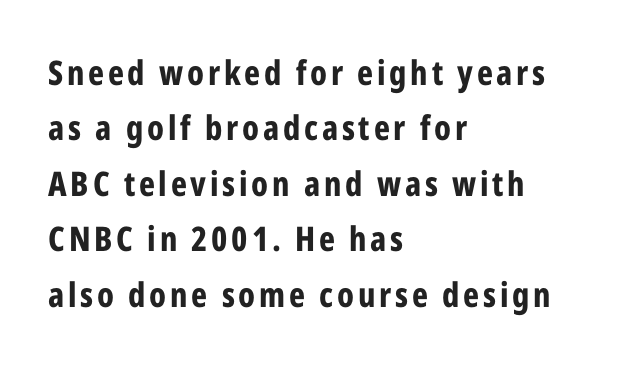
Quick note: interline space is typical. Unmarked baselines from the first word to the last. I'd call this a sans setting — the letters go barefoot. Is there any slant? The stems are plumb. Emphasis by weight is at full strength: bold.
